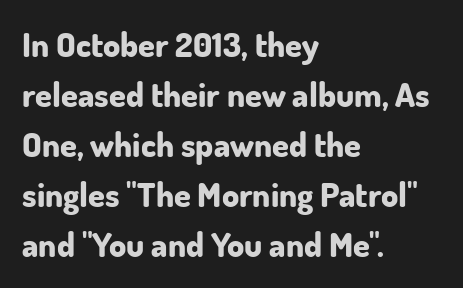
Q: Is the text bold? A: Yes.
Q: Is the text italic (slanted)? A: No, it is upright.
Q: Is the typeface a serif or a sans-serif typeface? A: Sans-serif.
Q: Is the text underlined? A: No.
Q: How is the paragraph aligned? A: Left-aligned.
Q: Is the spacing between letters normal or unusually wide? A: Normal.
Q: Is the spacing between lines tight, normal or loose? A: Normal.
Q: Width (condensed, normal, or wide)? A: Normal.
Q: Stroke contrast? A: Low.
Q: x-height? A: Small.
Q: Monospaced? A: No.
